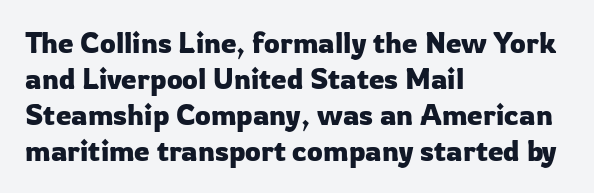
The image shows 28 px sans-serif type, upright; set left-aligned, normal line spacing (1.28x), normal letter spacing, not underlined; low stroke contrast and a medium x-height.
